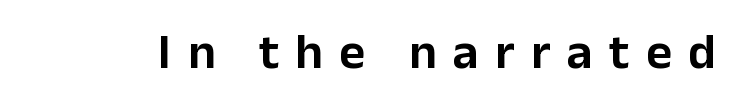
The image shows 50 px sans-serif type, upright; set unusually wide letter spacing (+0.33 em), not underlined; low stroke contrast and a medium x-height.
